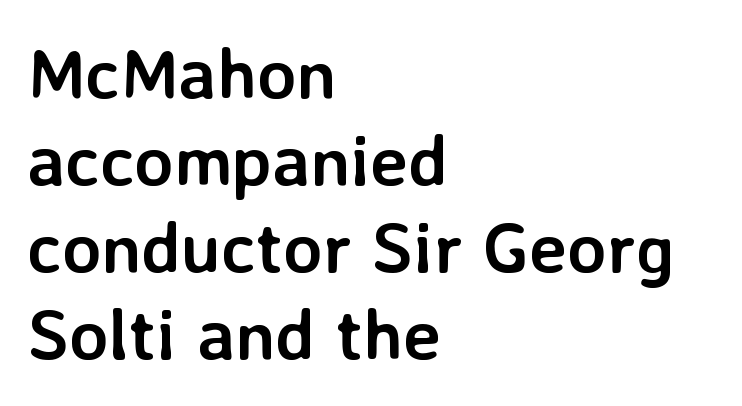
Q: Is the text bold? A: Yes.
Q: Is the text italic (slanted)? A: No, it is upright.
Q: Is the typeface a serif or a sans-serif typeface? A: Sans-serif.
Q: Is the text underlined? A: No.
Q: How is the paragraph aligned? A: Left-aligned.
Q: Is the spacing between letters normal or unusually wide? A: Normal.
Q: Width (condensed, normal, or wide)? A: Normal.
Q: Stroke contrast? A: Low.
Q: x-height? A: Medium.
Q: Monospaced? A: No.
